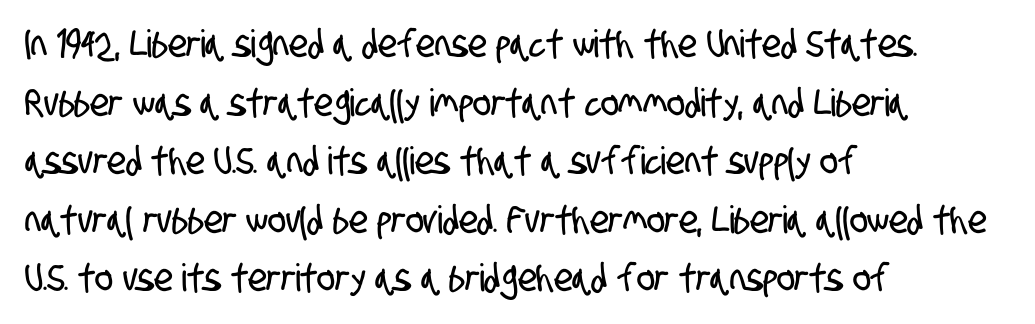
The image shows 38 px condensed sans-serif type; set left-aligned, normal line spacing (1.54x), normal letter spacing, not underlined; low stroke contrast and a large x-height.
